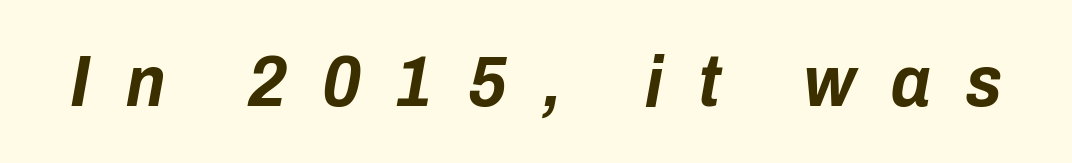
Slanted lettering throughout. The string is rendered with underlining switched off. Each letter keeps its own natural width here, so spacing adapts to shape. This rendering widens character spacing well past its baseline value.
